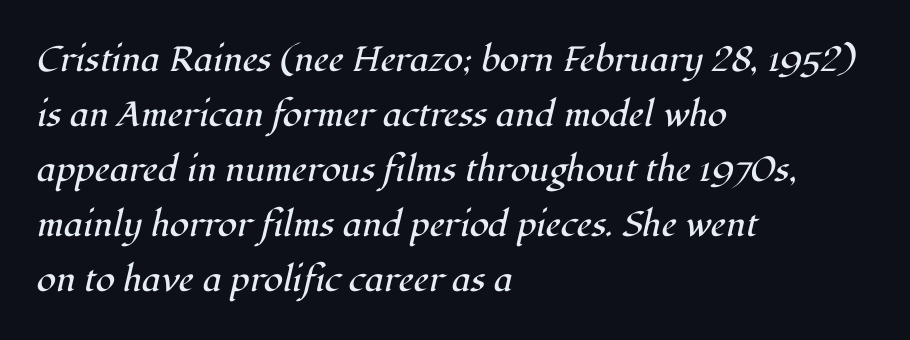
Q: Is the text bold? A: No.
Q: Is the text italic (slanted)? A: Yes, it leans right by about 12 degrees.
Q: Is the typeface a serif or a sans-serif typeface? A: Serif.
Q: Is the text underlined? A: No.
Q: How is the paragraph aligned? A: Left-aligned.
Q: Is the spacing between letters normal or unusually wide? A: Normal.
Q: Is the spacing between lines tight, normal or loose? A: Normal.
Q: Width (condensed, normal, or wide)? A: Normal.
Q: Stroke contrast? A: High.
Q: x-height? A: Medium.
Q: Monospaced? A: No.
